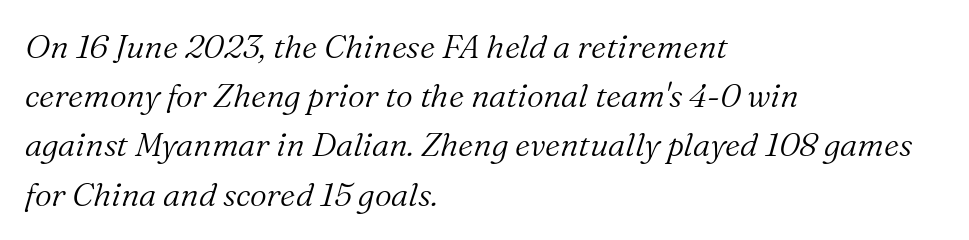
Q: Is the text bold? A: No.
Q: Is the text italic (slanted)? A: Yes, it leans right by about 16 degrees.
Q: Is the typeface a serif or a sans-serif typeface? A: Serif.
Q: Is the text underlined? A: No.
Q: How is the paragraph aligned? A: Left-aligned.
Q: Is the spacing between letters normal or unusually wide? A: Normal.
Q: Is the spacing between lines tight, normal or loose? A: Normal.
Q: Width (condensed, normal, or wide)? A: Normal.
Q: Stroke contrast? A: Medium.
Q: x-height? A: Medium.
Q: Monospaced? A: No.
